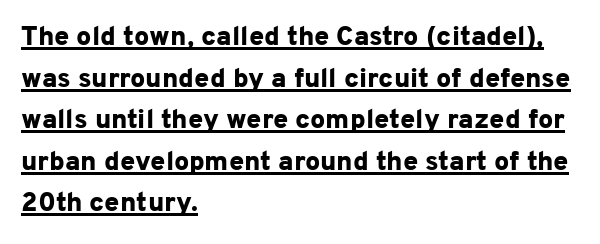
The paragraph shown leans on its left margin. The typesetting leans heavy: a genuine bold. Words appear dense and cohesive because spacing is normal. A typesetter would mark this as roman, not italic.
